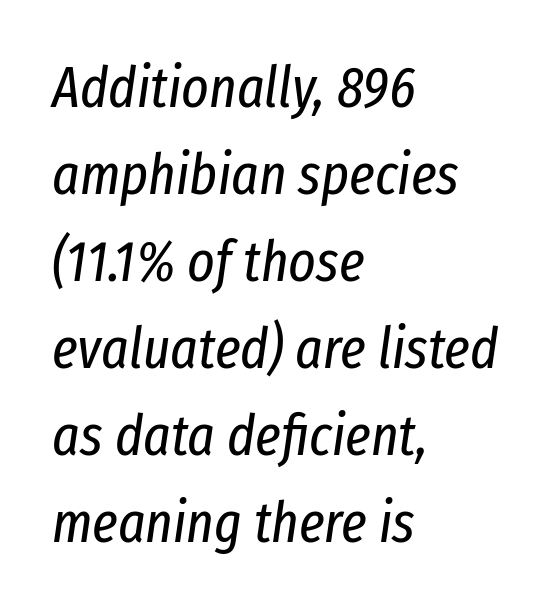
Q: Is the text bold? A: No.
Q: Is the text italic (slanted)? A: Yes, it leans right by about 8 degrees.
Q: Is the text underlined? A: No.
Q: How is the paragraph aligned? A: Left-aligned.
Q: Is the spacing between letters normal or unusually wide? A: Normal.
Q: Is the spacing between lines tight, normal or loose? A: Normal.
Q: Width (condensed, normal, or wide)? A: Condensed.
Q: Stroke contrast? A: Low.
Q: x-height? A: Medium.
Q: Monospaced? A: No.
